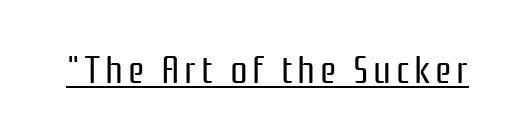
The font sits on the lighter half of the weight spectrum, regular included. Each letter keeps its own natural width here, so spacing adapts to shape. Posture: upright roman. Are there feet on the stems? There aren't — it's a sans. Students, observe the line beneath the letters — that is underlining.
